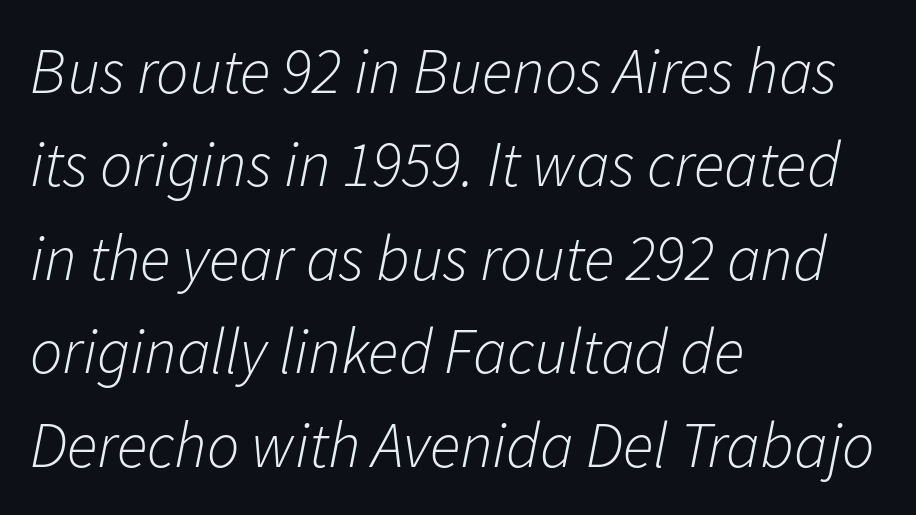
The image shows 64 px light type, italic (leaning right); set left-aligned, normal line spacing (1.46x), normal letter spacing, not underlined; low stroke contrast and a medium x-height.
